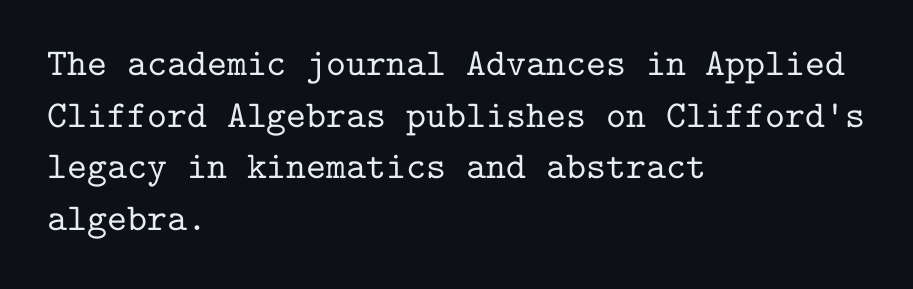
Q: Is the text italic (slanted)? A: No, it is upright.
Q: Is the typeface a serif or a sans-serif typeface? A: Serif.
Q: Is the text underlined? A: No.
Q: How is the paragraph aligned? A: Left-aligned.
Q: Is the spacing between letters normal or unusually wide? A: Normal.
Q: Is the spacing between lines tight, normal or loose? A: Normal.
Q: Width (condensed, normal, or wide)? A: Normal.
Q: Stroke contrast? A: Low.
Q: x-height? A: Medium.
Q: Monospaced? A: Yes.
